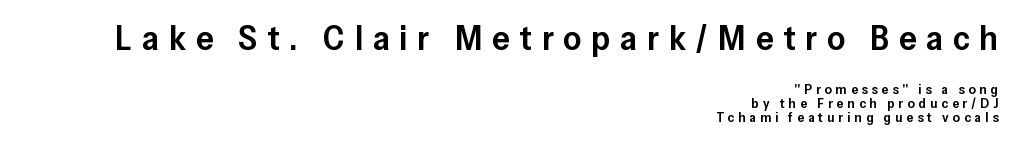
{"serif": "no", "italic": "no", "bold": "semi", "weight": "semibold", "width": "normal", "stroke_contrast": "low", "x_height": "medium", "monospaced": "no", "underline": "no", "align": "right", "line_spacing": "tight", "line_spacing_ratio": 1.02, "letter_spacing": "wide", "letter_spacing_em": 0.28, "larger_block": "first", "size_ratio": 2.5, "glyph_px": 35}
